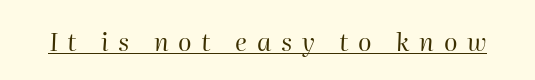
Each stroke keeps to a modest, everyday thickness or less. Is the letter spacing exaggerated? Yes — the characters are pushed far apart. Like a heading marked for emphasis, these lines bear an underscore. Compared with ordinary roman type, these characters are visibly tilted.
